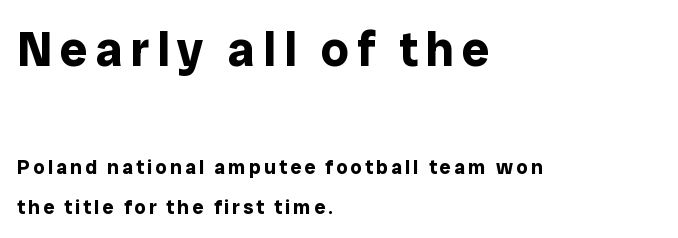
{"serif": "no", "italic": "no", "bold": "yes", "weight": "bold", "width": "normal", "stroke_contrast": "low", "x_height": "medium", "monospaced": "no", "underline": "no", "align": "left", "line_spacing": "loose", "line_spacing_ratio": 1.99, "larger_block": "first", "size_ratio": 2.45, "glyph_px": 49}
